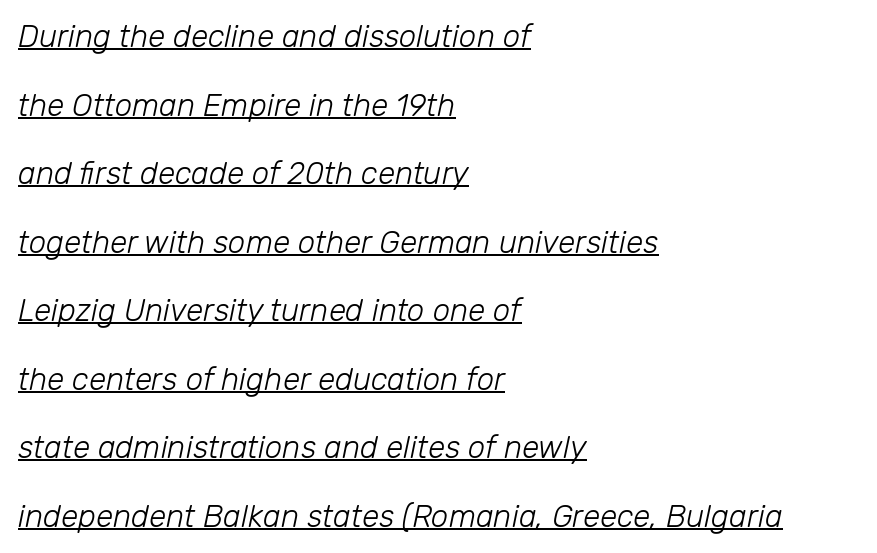
This sample has the flowing, uneven cadence of proportional lettering. This sample uses an oblique cut, with every glyph tilted off the vertical. Weight: in the light-to-regular range. The typesetter has applied underlining to the passage shown. The rag falls on the right side of this text block. How are the letters spaced? Ordinarily, with no added tracking.
